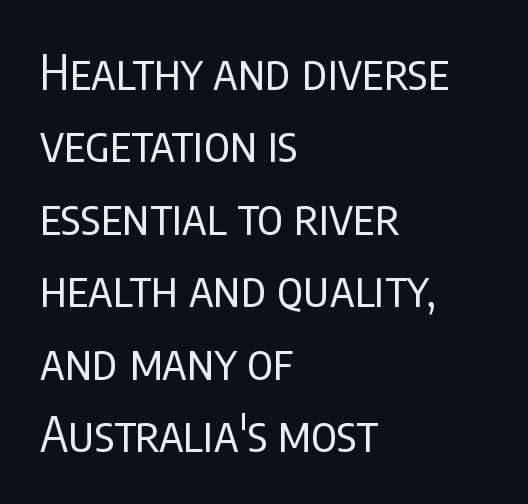
Q: Is the text bold? A: No.
Q: Is the text italic (slanted)? A: No, it is upright.
Q: Is the typeface a serif or a sans-serif typeface? A: Sans-serif.
Q: Is the text underlined? A: No.
Q: How is the paragraph aligned? A: Left-aligned.
Q: Is the spacing between letters normal or unusually wide? A: Normal.
Q: Is the spacing between lines tight, normal or loose? A: Normal.
Q: Width (condensed, normal, or wide)? A: Condensed.
Q: Stroke contrast? A: Low.
Q: x-height? A: Large.
Q: Monospaced? A: No.
